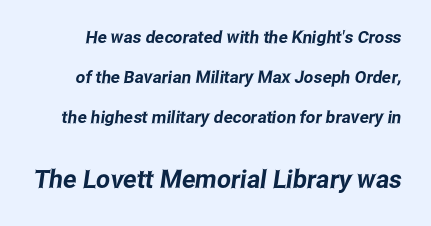
The line-height multiplier appears high, well above default. The composition opens small and finishes big. Caption: standard tracking, unaltered. Descender tails drop into unmarked territory.
